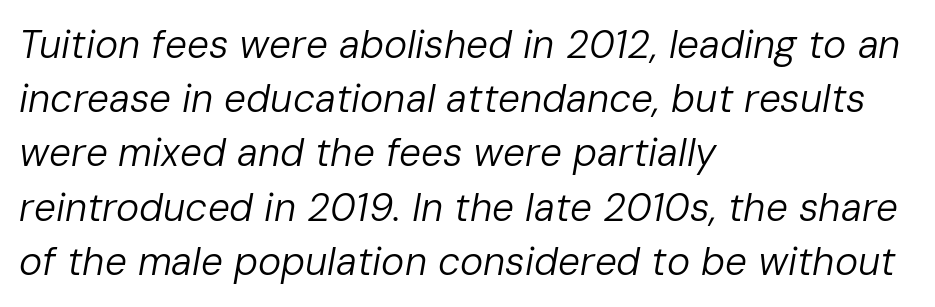
The image shows 39 px regular-weight type, italic (leaning right); set left-aligned, normal line spacing (1.39x), normal letter spacing, not underlined; low stroke contrast and a medium x-height.
